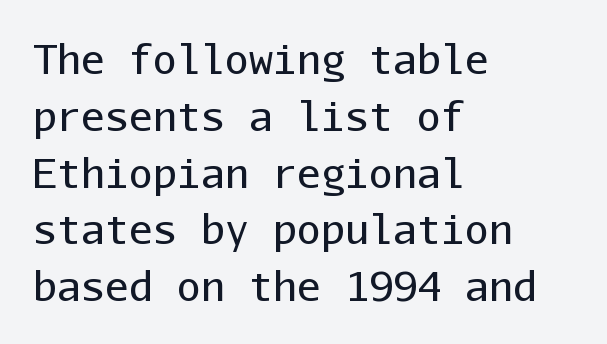
The image shows 40 px regular-weight sans-serif type, upright, monospaced; set left-aligned, normal line spacing (1.42x), normal letter spacing, not underlined; low stroke contrast and a medium x-height.
